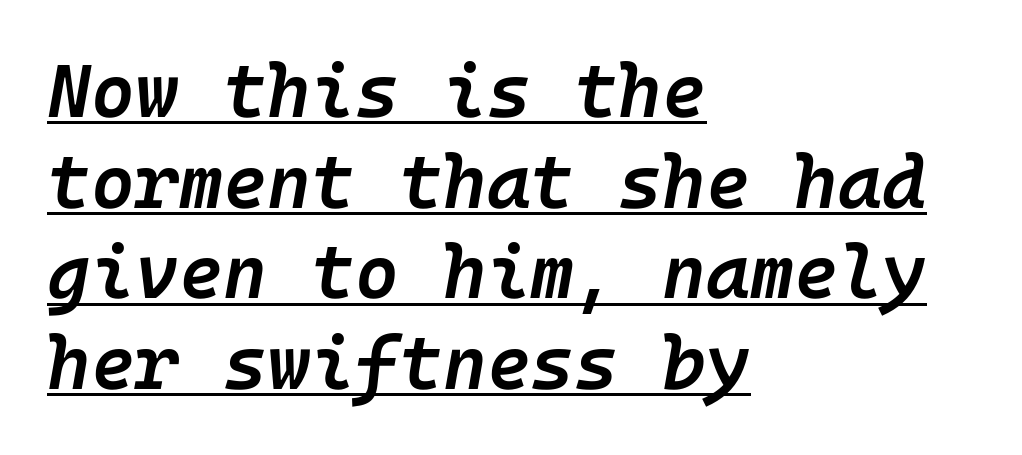
The typesetter has applied underlining to the passage shown. Is the letter spacing exaggerated? No — it looks like the ordinary default. Does the weight exceed regular? Yes, but only to semibold. The passage shown leans; its letterforms are oblique. A classic flush-left, rag-right setting is used for this passage.
